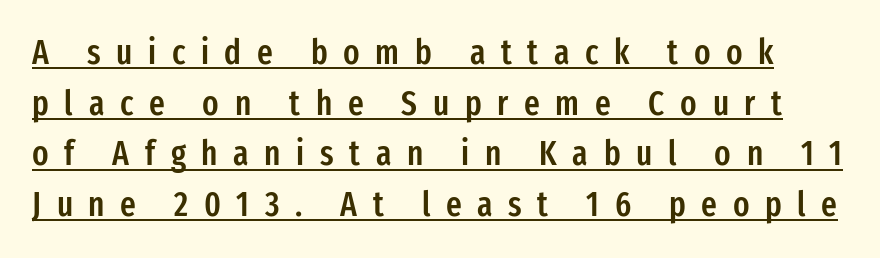
The image shows 34 px semibold, condensed sans-serif type, upright; set normal line spacing (1.49x), unusually wide letter spacing (+0.46 em), underlined; low stroke contrast and a medium x-height.
